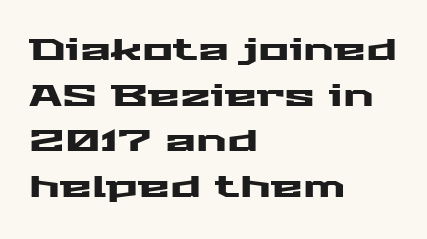
The image shows 29 px wide sans-serif type, upright; set left-aligned, normal line spacing (1.57x), normal letter spacing, not underlined; medium stroke contrast and a medium x-height.
